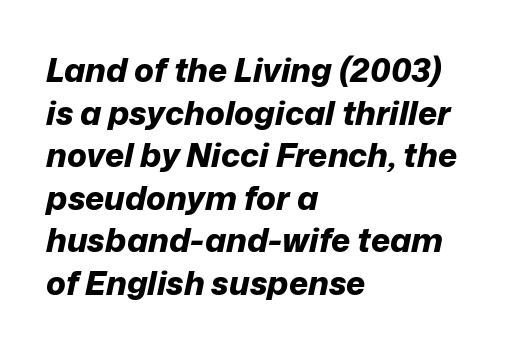
Q: Is the text bold? A: Yes.
Q: Is the text italic (slanted)? A: Yes, it leans right by about 12 degrees.
Q: Is the text underlined? A: No.
Q: How is the paragraph aligned? A: Left-aligned.
Q: Is the spacing between letters normal or unusually wide? A: Normal.
Q: Is the spacing between lines tight, normal or loose? A: Normal.
Q: Width (condensed, normal, or wide)? A: Normal.
Q: Stroke contrast? A: Low.
Q: x-height? A: Medium.
Q: Monospaced? A: No.
